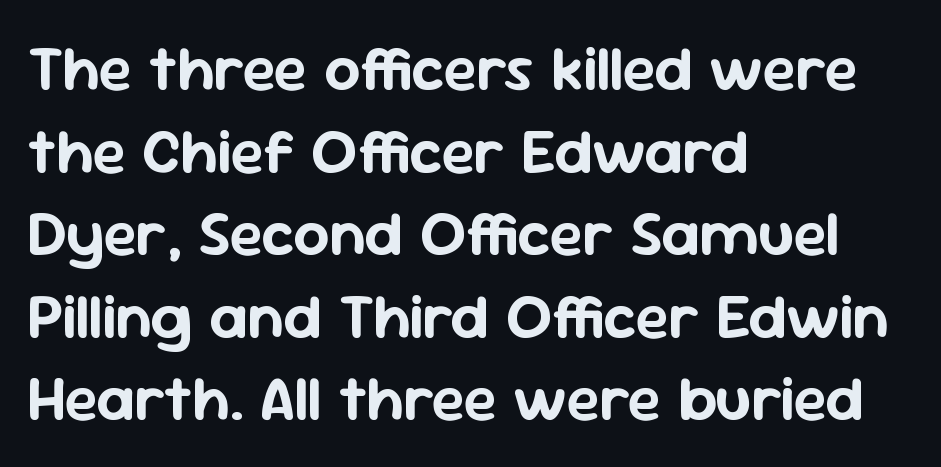
Q: Is the text italic (slanted)? A: No, it is upright.
Q: Is the typeface a serif or a sans-serif typeface? A: Sans-serif.
Q: Is the text underlined? A: No.
Q: How is the paragraph aligned? A: Left-aligned.
Q: Is the spacing between letters normal or unusually wide? A: Normal.
Q: Is the spacing between lines tight, normal or loose? A: Normal.
Q: Width (condensed, normal, or wide)? A: Normal.
Q: Stroke contrast? A: Low.
Q: x-height? A: Medium.
Q: Monospaced? A: No.
